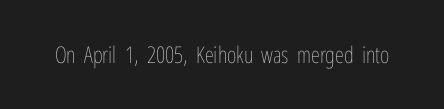
The type is set solid horizontally, with unmodified tracking. Words float on clear page, feet unadorned. A quiet, ordinary-to-light weight characterises the typeface. The type sits square on the baseline with zero lean.
